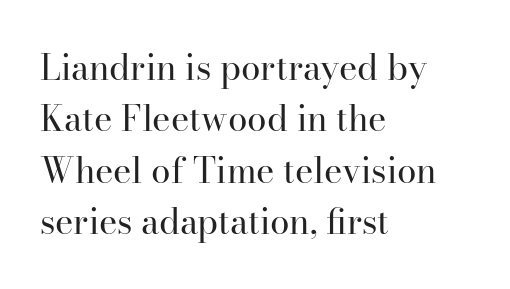
{"serif": "yes", "italic": "no", "bold": "no", "weight": "regular", "width": "normal", "stroke_contrast": "high", "x_height": "small", "monospaced": "no", "underline": "no", "align": "left", "line_spacing": "normal", "line_spacing_ratio": 1.47, "letter_spacing": "normal", "letter_spacing_em": 0.0, "glyph_px": 35}
